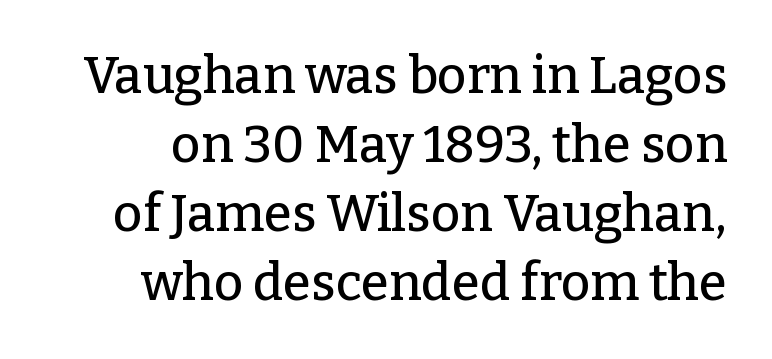
Character widths vary here, with narrow letters taking less room than wide ones. The leading is moderate, giving the passage an even texture. Words float on clear page, feet unadorned. Stroke terminals: seriffed. These lines keep a tight, regular rhythm from letter to letter.
